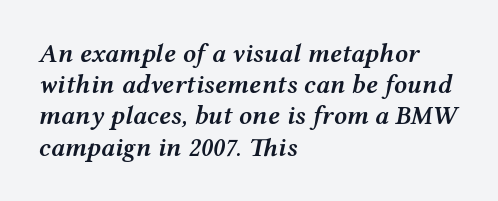
The image shows 26 px text type, italic (leaning right); set left-aligned, line spacing 1.2x, normal letter spacing, not underlined.
